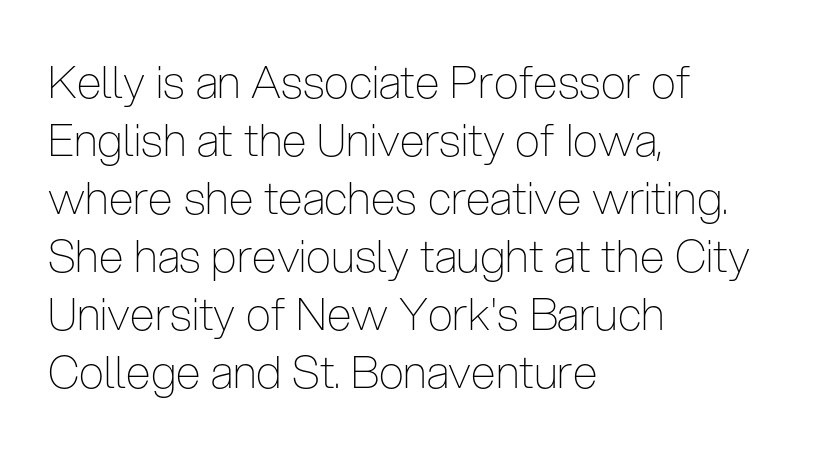
Q: Is the text bold? A: No.
Q: Is the text italic (slanted)? A: No, it is upright.
Q: Is the typeface a serif or a sans-serif typeface? A: Sans-serif.
Q: Is the text underlined? A: No.
Q: How is the paragraph aligned? A: Left-aligned.
Q: Is the spacing between letters normal or unusually wide? A: Normal.
Q: Is the spacing between lines tight, normal or loose? A: Normal.
Q: Width (condensed, normal, or wide)? A: Condensed.
Q: Stroke contrast? A: Low.
Q: x-height? A: Medium.
Q: Monospaced? A: No.
